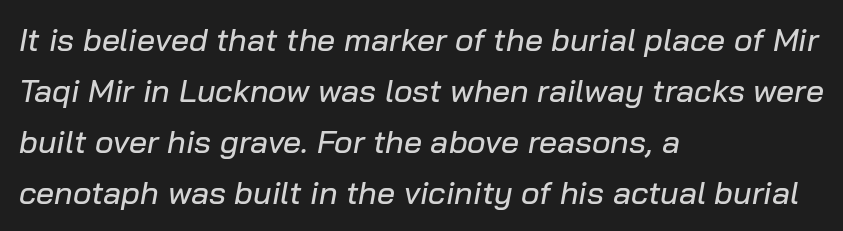
{"italic": "yes", "lean": "right", "slant_degrees": 10, "width": "normal", "stroke_contrast": "low", "x_height": "medium", "monospaced": "no", "underline": "no", "align": "left", "line_spacing": "normal", "line_spacing_ratio": 1.59, "letter_spacing": "normal", "letter_spacing_em": 0.0, "glyph_px": 32}
